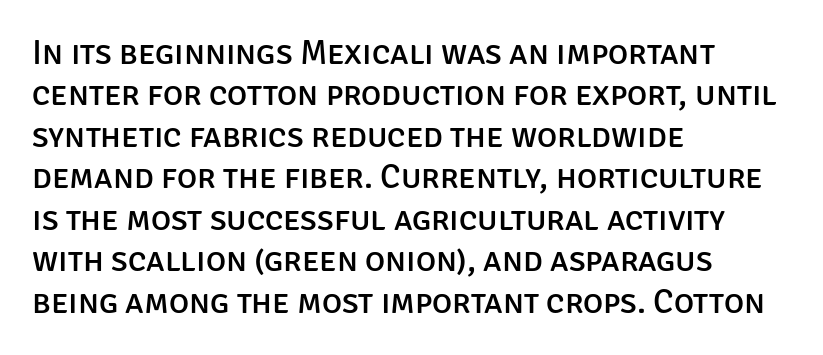
Q: Is the text italic (slanted)? A: No, it is upright.
Q: Is the typeface a serif or a sans-serif typeface? A: Sans-serif.
Q: Is the text underlined? A: No.
Q: How is the paragraph aligned? A: Left-aligned.
Q: Is the spacing between letters normal or unusually wide? A: Normal.
Q: Width (condensed, normal, or wide)? A: Normal.
Q: Stroke contrast? A: Low.
Q: x-height? A: Large.
Q: Monospaced? A: No.
